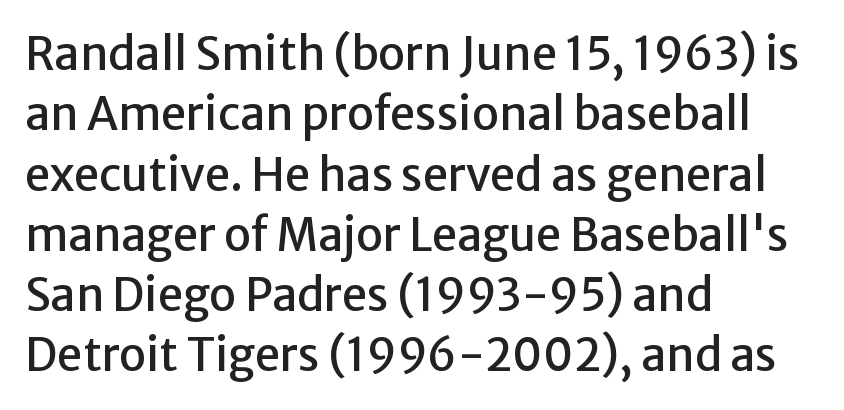
Q: Is the text italic (slanted)? A: No, it is upright.
Q: Is the typeface a serif or a sans-serif typeface? A: Sans-serif.
Q: Is the text underlined? A: No.
Q: How is the paragraph aligned? A: Left-aligned.
Q: Is the spacing between letters normal or unusually wide? A: Normal.
Q: Is the spacing between lines tight, normal or loose? A: Normal.
Q: Width (condensed, normal, or wide)? A: Normal.
Q: Stroke contrast? A: Low.
Q: x-height? A: Medium.
Q: Monospaced? A: No.
